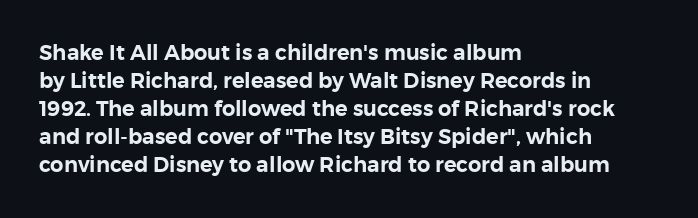
If you measured baseline to baseline, you'd find a middling distance. Descenders are the only things crossing below the line. The lines in this sample share a left origin and differ only in where they stop. Letter spacing: default. Quick note: not italic, upright.
